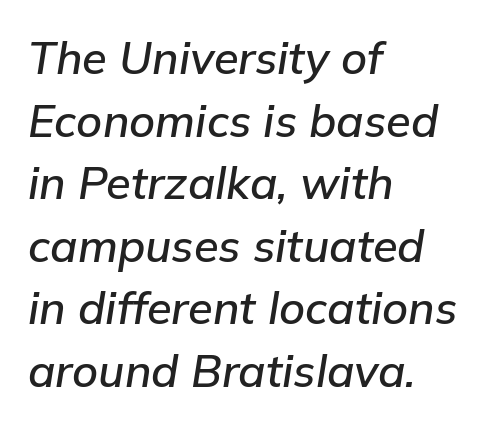
The letters advance in unequal steps, a hallmark of proportional type. A classic flush-left, rag-right setting is used for this passage. Does the lettering tilt? It does — this is italic. Normally led — the rows are evenly, conventionally spaced.
